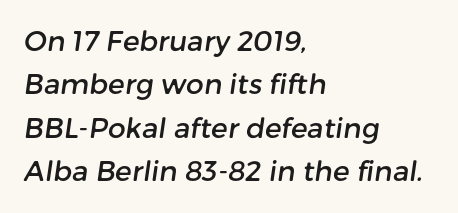
How would I describe the line gaps? Plain and ordinary. Caption: multi-line text, flush left, ragged right. The face used here is a sans, in the tradition of grotesques and geometrics. Each row of text sits above clean, open space. Do the characters align in a grid? No, the font is proportional. Students, note that the glyphs here touch the page at normal intervals.
